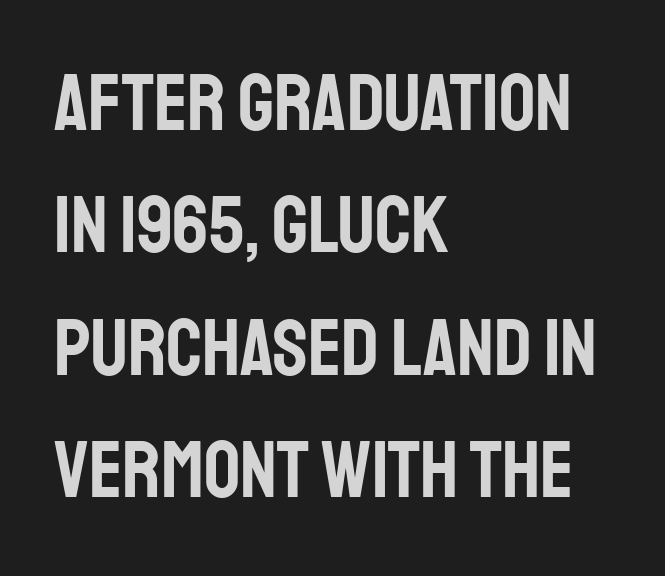
If you measured baseline to baseline, you'd find a middling distance. Note the varied advance widths — an 'i' is clearly narrower than an 'm'. Beneath every word, the page is bare. The glyphs in this specimen are sans serif.
